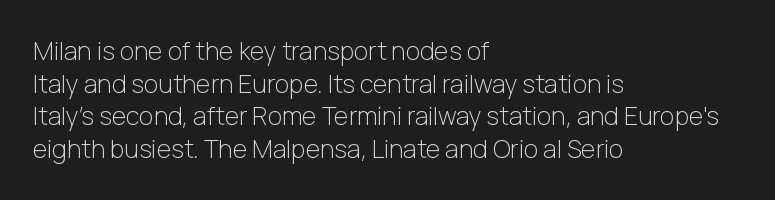
The image shows 25 px text type, upright; set left-aligned, normal line spacing (1.31x), normal letter spacing, not underlined.
